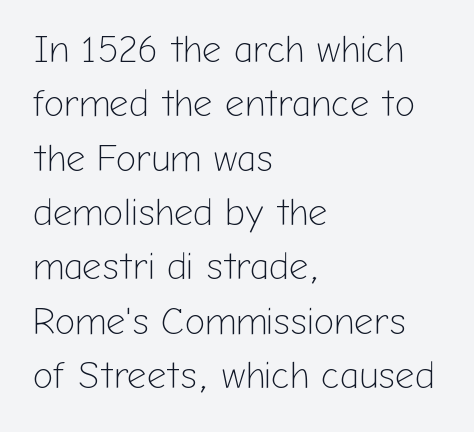
Reading down the block, your eye returns to a fixed left position each line. Horizontal bands of white between lines are of average thickness. Think of a printed novel: that variable character pitch is what you see here. Style check: upright. A sans-serif font was chosen for this passage.
